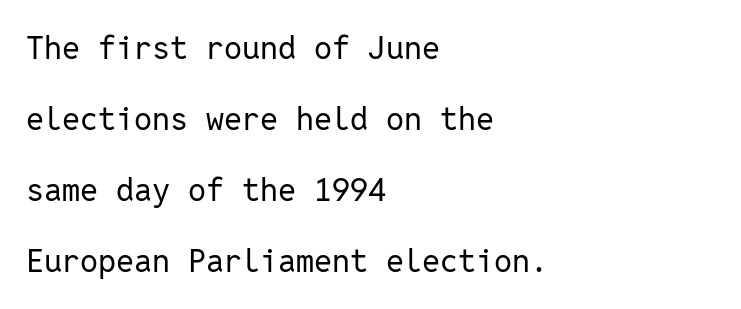
Q: Is the text bold? A: No.
Q: Is the text italic (slanted)? A: No, it is upright.
Q: Is the typeface a serif or a sans-serif typeface? A: Sans-serif.
Q: Is the text underlined? A: No.
Q: How is the paragraph aligned? A: Left-aligned.
Q: Is the spacing between letters normal or unusually wide? A: Normal.
Q: Is the spacing between lines tight, normal or loose? A: Loose.
Q: Width (condensed, normal, or wide)? A: Normal.
Q: Stroke contrast? A: Low.
Q: x-height? A: Medium.
Q: Monospaced? A: Yes.
